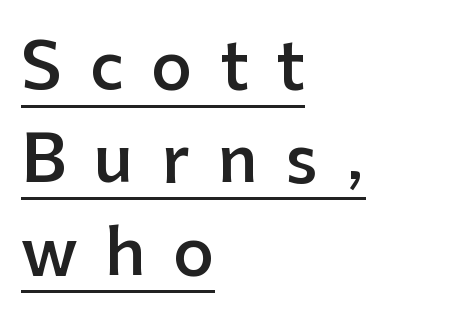
The image shows 64 px semibold sans-serif type, upright; set left-aligned, normal line spacing (1.45x), unusually wide letter spacing (+0.43 em), underlined; low stroke contrast and a medium x-height.
